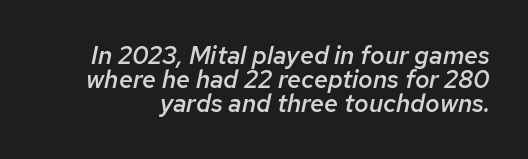
The image shows 25 px text type, italic (leaning right); set tight line spacing (0.97x), normal letter spacing, not underlined.
